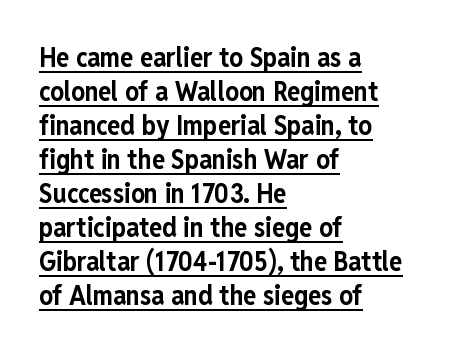
{"italic": "no", "bold": "yes", "underline": "yes", "align": "left", "line_spacing": "normal", "line_spacing_ratio": 1.26, "letter_spacing": "normal", "letter_spacing_em": 0.0, "glyph_px": 27}
